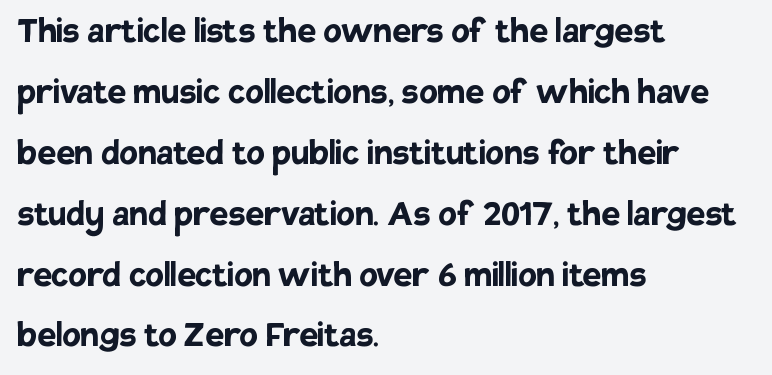
The image shows 42 px semibold sans-serif type, upright; set left-aligned, normal line spacing (1.45x), normal letter spacing, not underlined; low stroke contrast and a large x-height.
